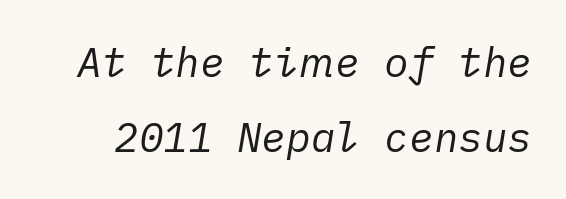
{"italic": "yes", "lean": "right", "slant_degrees": 10, "bold": "no", "weight": "regular", "width": "normal", "stroke_contrast": "low", "x_height": "medium", "underline": "no", "line_spacing_ratio": 1.84, "letter_spacing": "normal", "letter_spacing_em": 0.0, "glyph_px": 41}
